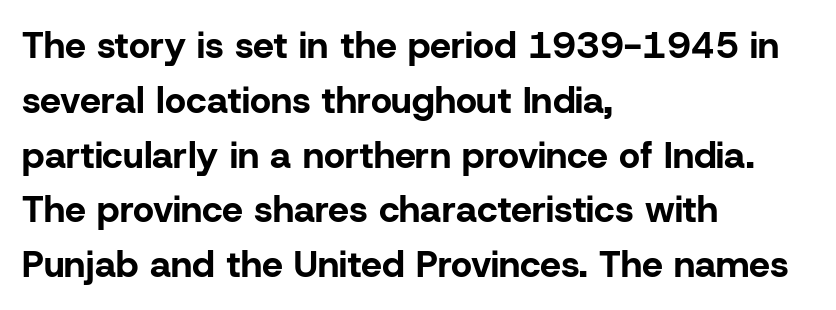
The image shows 37 px bold sans-serif type, upright; set left-aligned, normal line spacing (1.48x), normal letter spacing, not underlined; low stroke contrast and a medium x-height.
